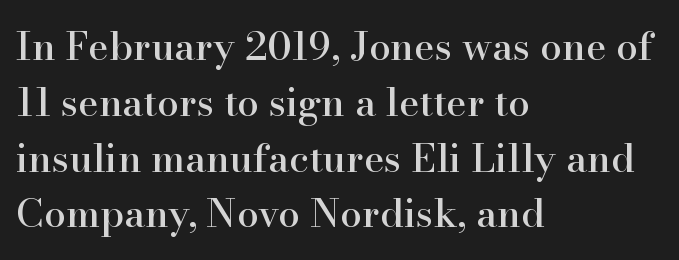
Beneath every word, the page is bare. What kind of face is this? One with serifs. How are the letters spaced? Ordinarily, with no added tracking. Here the designer chose a conventional face with non-uniform glyph widths.
